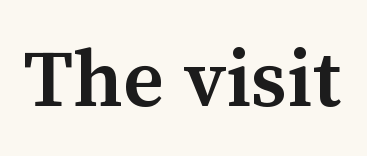
{"serif": "yes", "italic": "no", "bold": "semi", "weight": "semibold", "width": "normal", "stroke_contrast": "medium", "x_height": "medium", "monospaced": "no", "underline": "no", "letter_spacing": "normal", "letter_spacing_em": 0.0, "glyph_px": 80}
